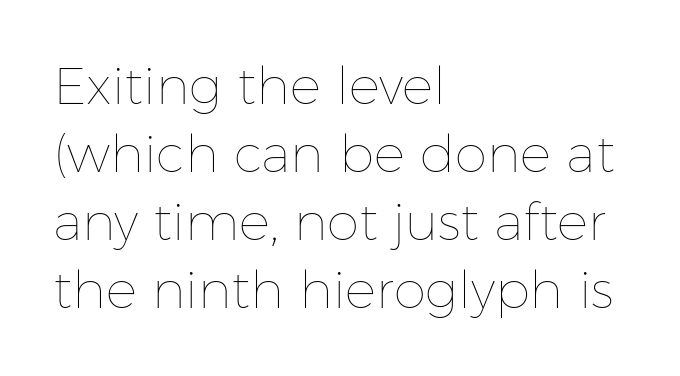
{"italic": "no", "bold": "no", "weight": "thin", "width": "normal", "stroke_contrast": "low", "x_height": "medium", "monospaced": "no", "underline": "no", "align": "left", "line_spacing": "normal", "line_spacing_ratio": 1.31, "letter_spacing": "normal", "letter_spacing_em": 0.0, "glyph_px": 52}
